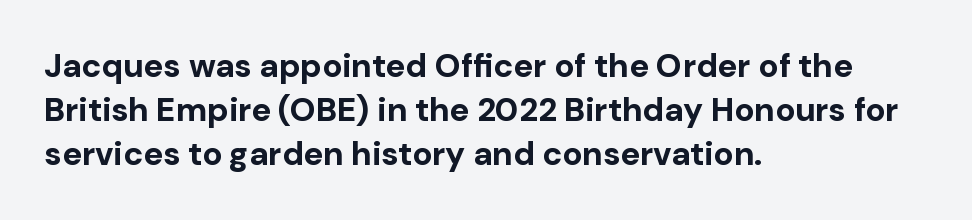
Q: Is the text bold? A: Yes.
Q: Is the text italic (slanted)? A: No, it is upright.
Q: Is the typeface a serif or a sans-serif typeface? A: Sans-serif.
Q: Is the text underlined? A: No.
Q: How is the paragraph aligned? A: Left-aligned.
Q: Is the spacing between letters normal or unusually wide? A: Normal.
Q: Is the spacing between lines tight, normal or loose? A: Normal.
Q: Width (condensed, normal, or wide)? A: Normal.
Q: Stroke contrast? A: Low.
Q: x-height? A: Medium.
Q: Monospaced? A: No.
